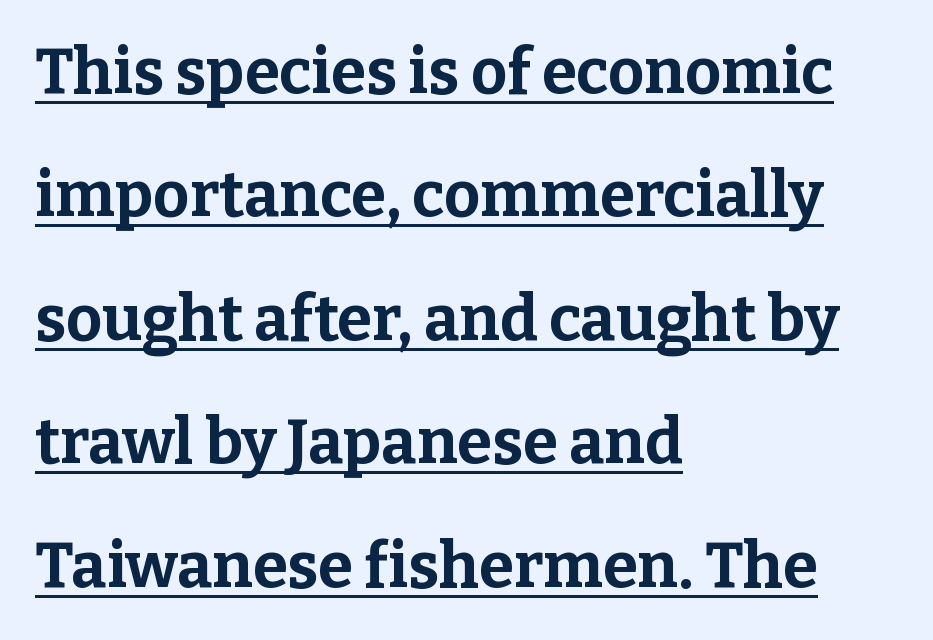
Q: Is the text bold? A: Yes.
Q: Is the text italic (slanted)? A: No, it is upright.
Q: Is the typeface a serif or a sans-serif typeface? A: Serif.
Q: Is the text underlined? A: Yes.
Q: How is the paragraph aligned? A: Left-aligned.
Q: Is the spacing between letters normal or unusually wide? A: Normal.
Q: Is the spacing between lines tight, normal or loose? A: Loose.
Q: Width (condensed, normal, or wide)? A: Normal.
Q: Stroke contrast? A: Low.
Q: x-height? A: Medium.
Q: Monospaced? A: No.
